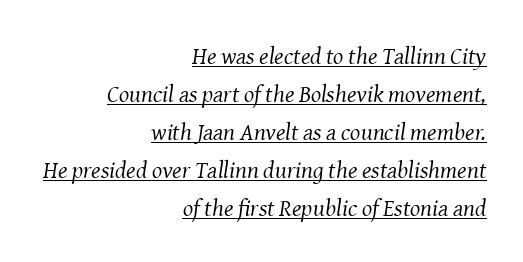
The image shows 24 px text type, italic (leaning right); set right-aligned, normal line spacing (1.58x), normal letter spacing, underlined.
